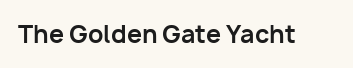
What stands out about the letter spacing? Nothing — it is the standard amount. Upright lettering throughout. Bold? Absolutely — the strokes are thick and heavy. The glyphs are unaccompanied by any horizontal stroke below them.
